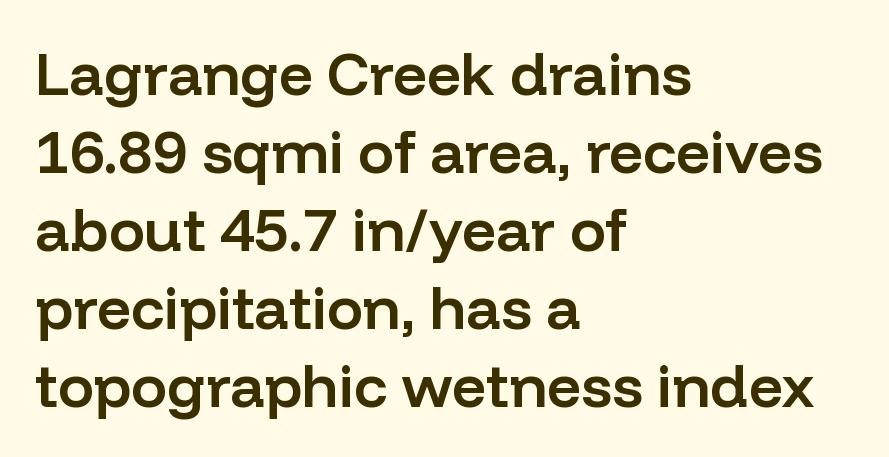
{"serif": "no", "italic": "no", "bold": "semi", "weight": "semibold", "width": "normal", "stroke_contrast": "low", "x_height": "medium", "monospaced": "no", "underline": "no", "align": "left", "line_spacing": "normal", "line_spacing_ratio": 1.3, "letter_spacing": "normal", "letter_spacing_em": 0.0, "glyph_px": 60}
